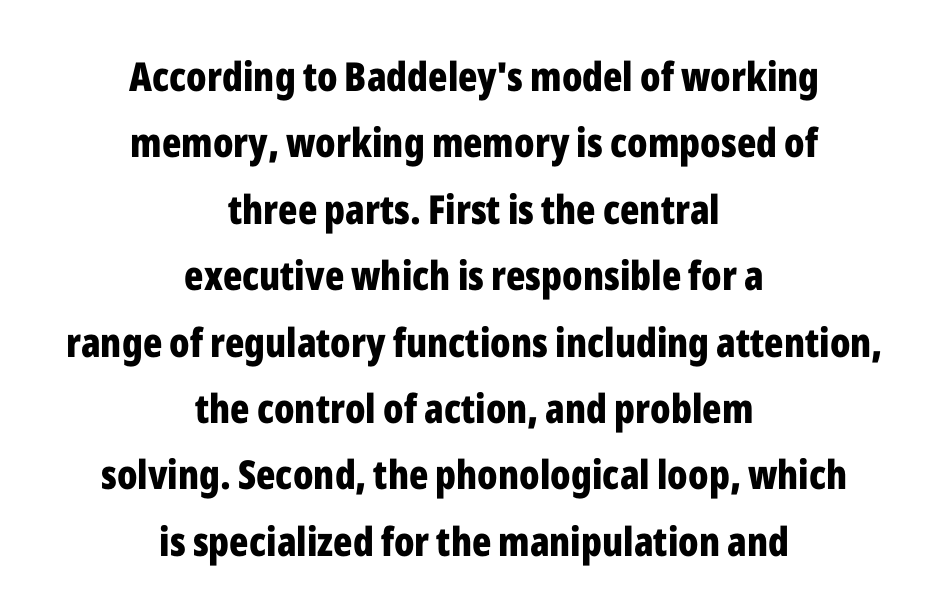
The image shows 40 px bold, condensed sans-serif type, upright; set centered, normal line spacing (1.66x), normal letter spacing, not underlined; low stroke contrast and a medium x-height.
